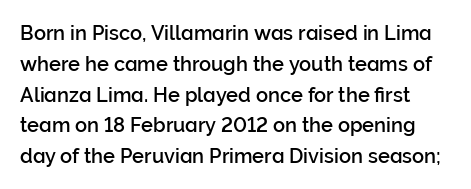
{"italic": "no", "underline": "no", "line_spacing": "normal", "line_spacing_ratio": 1.54, "letter_spacing": "normal", "letter_spacing_em": 0.0, "glyph_px": 20}
